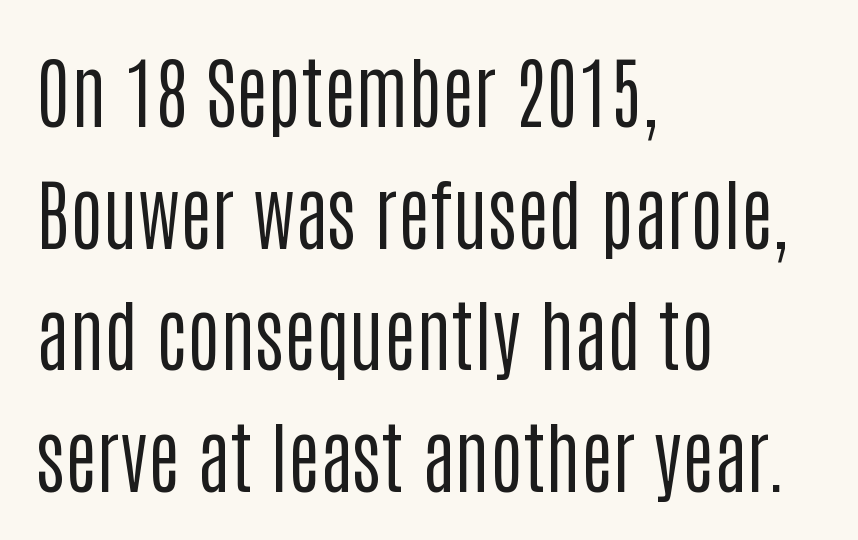
The image shows 78 px regular-weight, condensed sans-serif type, upright; set left-aligned, normal line spacing (1.56x), normal letter spacing, not underlined; low stroke contrast and a large x-height.
